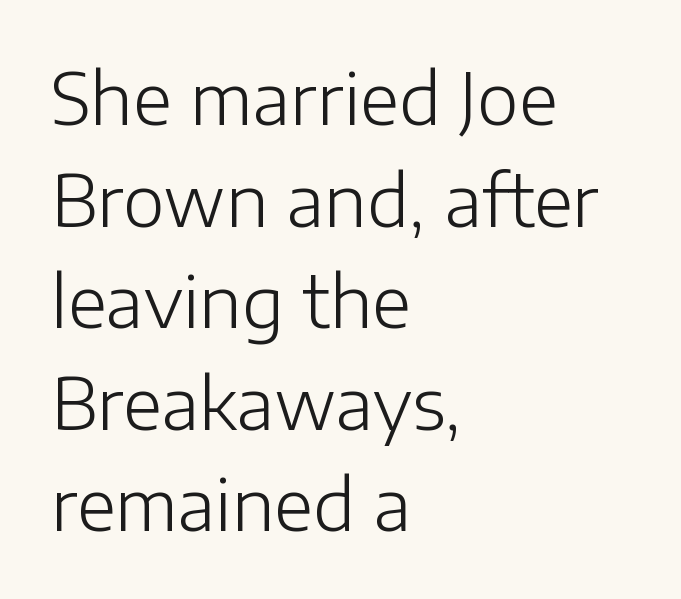
The strokes are not fattened; the text isn't bold. These lines are composed in type without serifs. The axis of the letterforms is exactly vertical. Character widths vary here, with narrow letters taking less room than wide ones.
